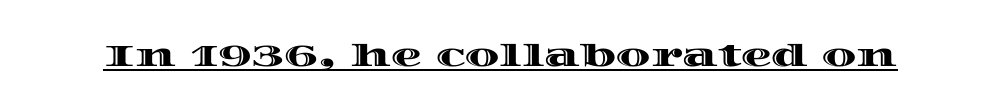
A typesetter would call this zero additional tracking. The rendering uses natural spacing where letterforms have individual widths. The specimen reads as upright at a glance. The rendering uses the underline text-decoration.
